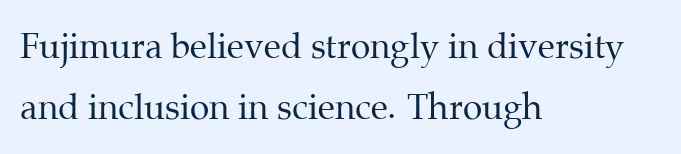
Q: Is the text bold? A: No.
Q: Is the text italic (slanted)? A: No, it is upright.
Q: Is the typeface a serif or a sans-serif typeface? A: Serif.
Q: Is the text underlined? A: No.
Q: How is the paragraph aligned? A: Left-aligned.
Q: Is the spacing between letters normal or unusually wide? A: Normal.
Q: Width (condensed, normal, or wide)? A: Normal.
Q: Stroke contrast? A: Medium.
Q: x-height? A: Medium.
Q: Monospaced? A: No.
